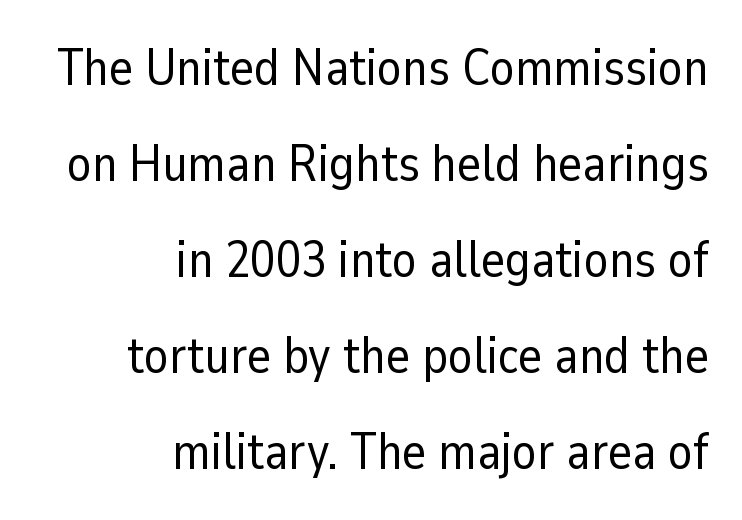
{"serif": "no", "italic": "no", "bold": "no", "weight": "regular", "width": "normal", "stroke_contrast": "low", "x_height": "medium", "monospaced": "no", "underline": "no", "align": "right", "line_spacing_ratio": 1.88, "letter_spacing": "normal", "letter_spacing_em": 0.0, "glyph_px": 51}
